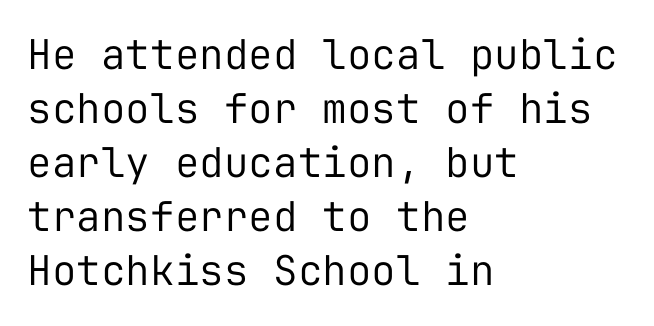
{"serif": "no", "italic": "no", "bold": "no", "weight": "regular", "width": "normal", "stroke_contrast": "low", "x_height": "medium", "monospaced": "yes", "underline": "no", "align": "left", "line_spacing": "normal", "line_spacing_ratio": 1.32, "letter_spacing": "normal", "letter_spacing_em": 0.0, "glyph_px": 41}
